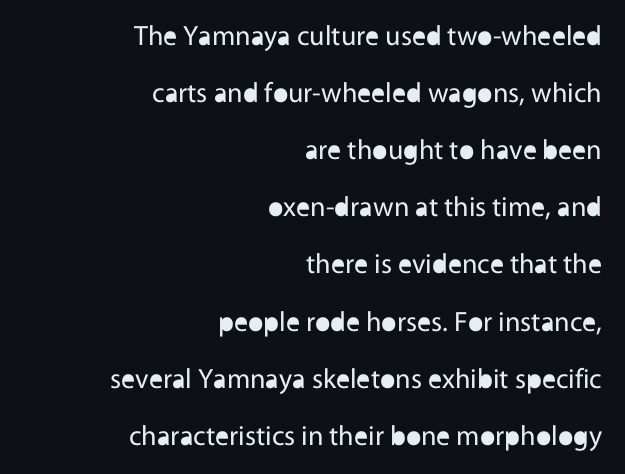
Each letter keeps its own natural width here, so spacing adapts to shape. Tracking here is standard; glyphs follow each other at the usual distance. The letters stand straight up with perfectly vertical stems. The ragged edge is on the left, which tells us the setting is flush right. One glance says open: line gaps are wider than usual. On a weight scale, this lands at 450 or below.
